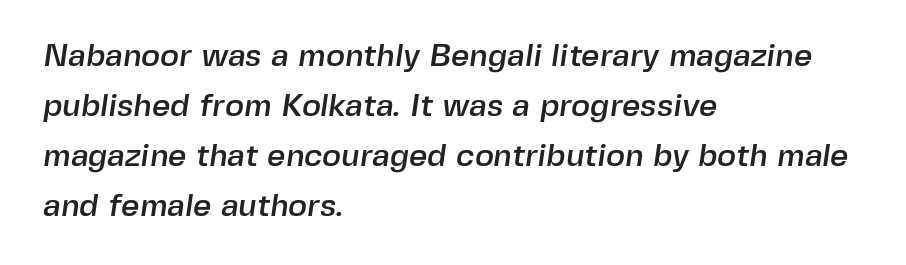
Q: Is the typeface a serif or a sans-serif typeface? A: Sans-serif.
Q: Is the text underlined? A: No.
Q: How is the paragraph aligned? A: Left-aligned.
Q: Is the spacing between letters normal or unusually wide? A: Normal.
Q: Is the spacing between lines tight, normal or loose? A: Normal.
Q: Width (condensed, normal, or wide)? A: Normal.
Q: x-height? A: Medium.
Q: Monospaced? A: No.
